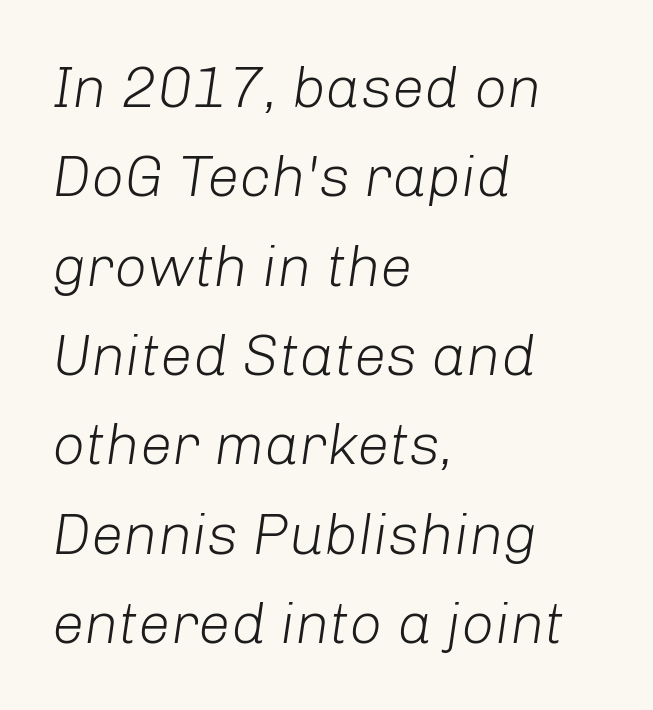
{"italic": "yes", "lean": "right", "slant_degrees": 8, "bold": "no", "weight": "light", "width": "normal", "stroke_contrast": "low", "x_height": "medium", "monospaced": "no", "underline": "no", "align": "left", "line_spacing": "normal", "line_spacing_ratio": 1.54, "letter_spacing": "normal", "letter_spacing_em": 0.0, "glyph_px": 58}
